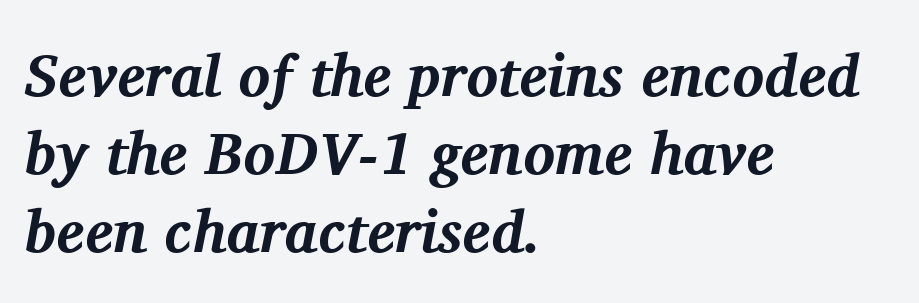
Q: Is the text bold? A: Yes.
Q: Is the text italic (slanted)? A: Yes, it leans right by about 11 degrees.
Q: Is the typeface a serif or a sans-serif typeface? A: Serif.
Q: Is the text underlined? A: No.
Q: How is the paragraph aligned? A: Left-aligned.
Q: Is the spacing between letters normal or unusually wide? A: Normal.
Q: Is the spacing between lines tight, normal or loose? A: Normal.
Q: Width (condensed, normal, or wide)? A: Normal.
Q: Stroke contrast? A: Medium.
Q: x-height? A: Medium.
Q: Monospaced? A: No.
